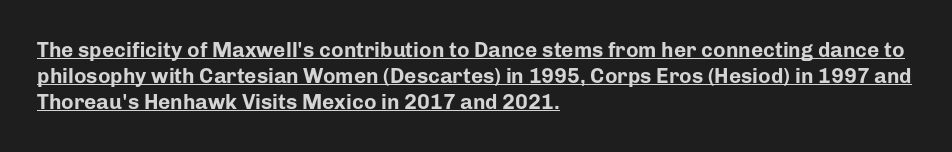
The image shows 21 px bold type, upright; set left-aligned, line spacing 1.23x, normal letter spacing, underlined.
